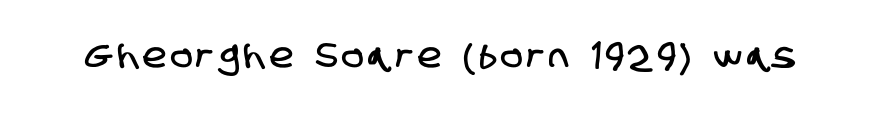
Q: Is the typeface a serif or a sans-serif typeface? A: Sans-serif.
Q: Is the text underlined? A: No.
Q: Width (condensed, normal, or wide)? A: Condensed.
Q: Stroke contrast? A: Low.
Q: x-height? A: Large.
Q: Monospaced? A: No.
